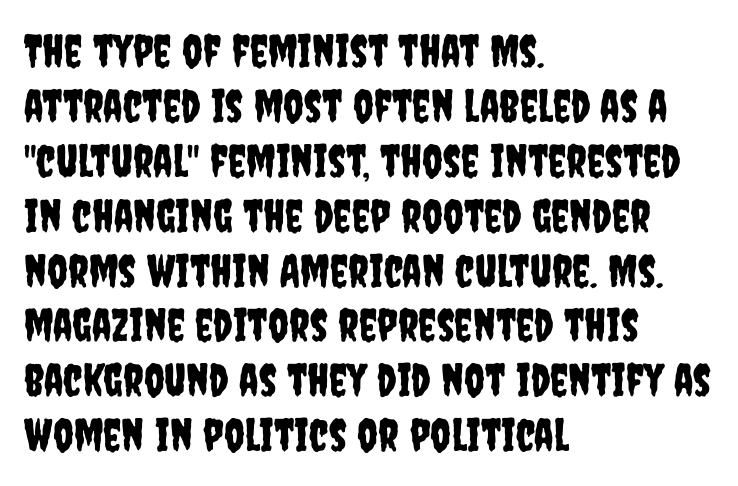
Any mark beneath the type? The region is blank. Regarding serifs, this sample does without them. Caption: standard tracking, unaltered. Line beginnings align vertically; line endings do not.
